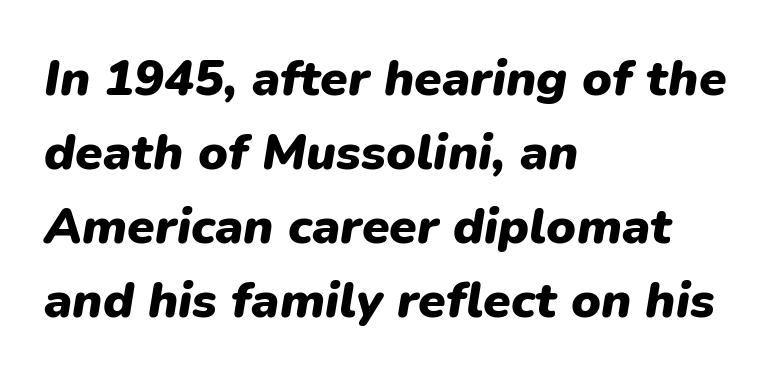
The image shows 50 px heavy type, italic (leaning right); set left-aligned, normal line spacing (1.48x), normal letter spacing, not underlined; low stroke contrast and a medium x-height.
